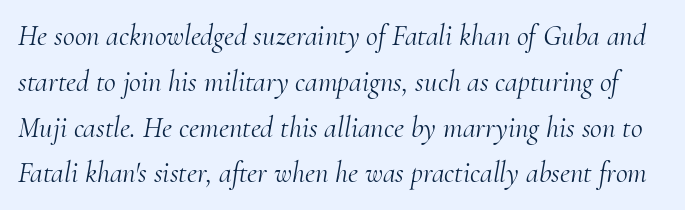
The image shows 29 px light serif type, italic (leaning right); set normal line spacing (1.58x), normal letter spacing, not underlined; medium stroke contrast and a small x-height.
